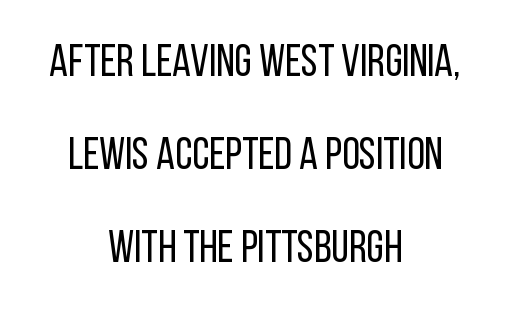
The image shows 45 px regular-weight, condensed sans-serif type, upright; set centered, loose line spacing (2.07x), normal letter spacing, not underlined; low stroke contrast and a large x-height.
